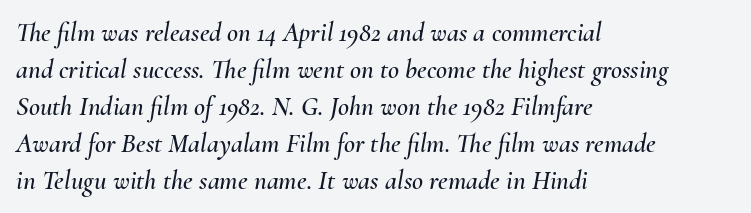
{"italic": "yes", "lean": "right", "slant_degrees": 10, "underline": "no", "align": "left", "line_spacing": "normal", "line_spacing_ratio": 1.37, "letter_spacing": "normal", "letter_spacing_em": 0.0, "glyph_px": 27}
